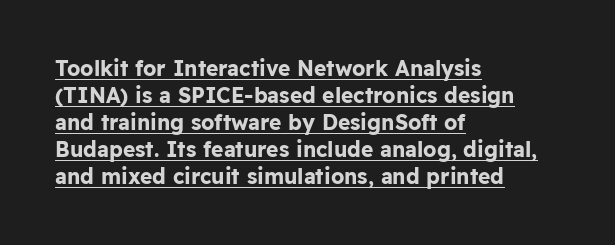
The image shows 21 px bold type, upright; set left-aligned, normal line spacing (1.28x), normal letter spacing, underlined.
